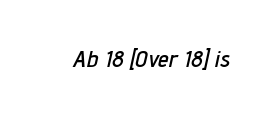
{"italic": "yes", "lean": "right", "slant_degrees": 12, "underline": "no", "letter_spacing": "normal", "letter_spacing_em": 0.0, "glyph_px": 24}
